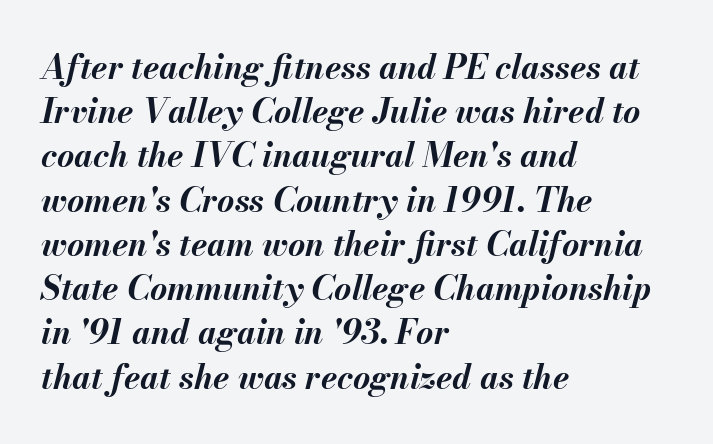
{"italic": "yes", "lean": "right", "slant_degrees": 13, "bold": "yes", "weight": "bold", "width": "normal", "stroke_contrast": "medium", "x_height": "small", "monospaced": "no", "underline": "no", "align": "left", "line_spacing": "normal", "line_spacing_ratio": 1.34, "letter_spacing": "normal", "letter_spacing_em": 0.0, "glyph_px": 33}
